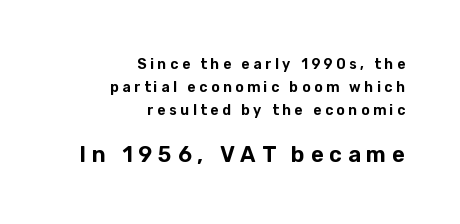
Q: Is the text italic (slanted)? A: No, it is upright.
Q: Is the text underlined? A: No.
Q: How is the paragraph aligned? A: Right-aligned.
Q: Is the spacing between letters normal or unusually wide? A: Unusually wide.
Q: Is the spacing between lines tight, normal or loose? A: Normal.
Q: Which block of text is set in a larger size, the first (top) or the second (bottom)? A: The second (bottom) one.
